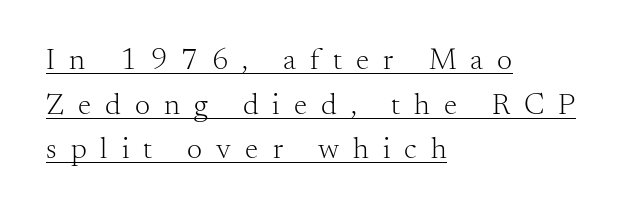
The image shows 30 px light serif type, upright; set left-aligned, normal line spacing (1.49x), unusually wide letter spacing (+0.47 em), underlined; medium stroke contrast and a small x-height.
